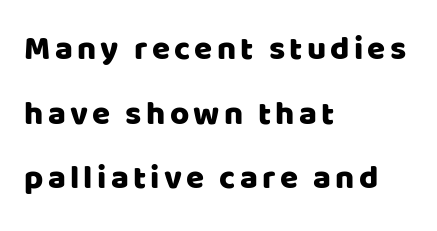
Q: Is the text italic (slanted)? A: No, it is upright.
Q: Is the typeface a serif or a sans-serif typeface? A: Sans-serif.
Q: Is the text underlined? A: No.
Q: How is the paragraph aligned? A: Left-aligned.
Q: Is the spacing between lines tight, normal or loose? A: Loose.
Q: Width (condensed, normal, or wide)? A: Normal.
Q: Stroke contrast? A: Low.
Q: x-height? A: Large.
Q: Monospaced? A: No.
